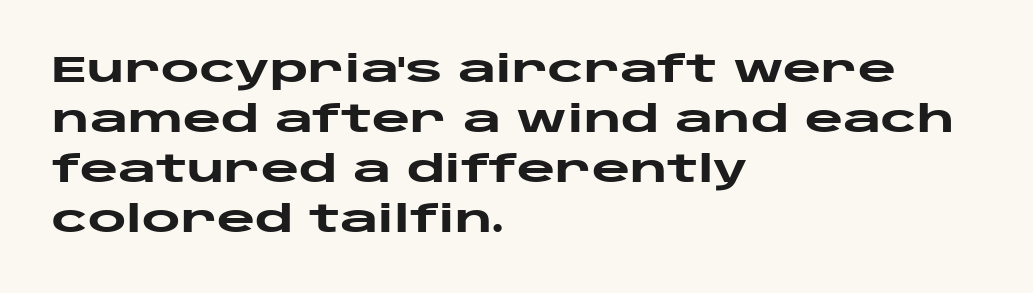
Think of a printed novel: that variable character pitch is what you see here. Only glyphs here, with clear space below each row. Leading: standard. Tall strokes in this sample are plumb rather than angled.
